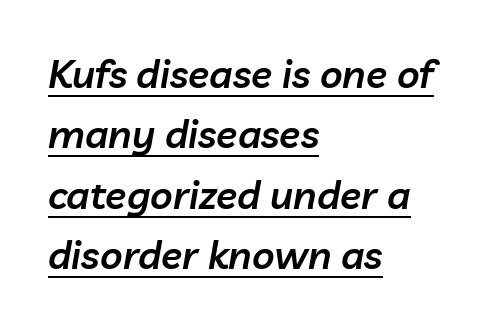
The lines are quadded left. Does the lettering tilt? It does — this is italic. Does the weight exceed regular? Yes, but only to semibold. Compared with typical body copy, the letter spacing here is the same.
